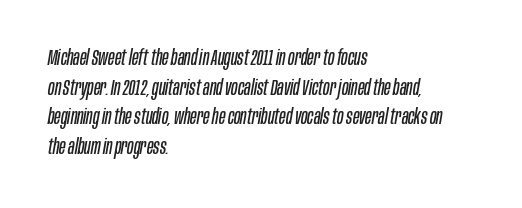
The image shows 21 px text type, italic (leaning right); set left-aligned, normal line spacing (1.41x), normal letter spacing, not underlined.
